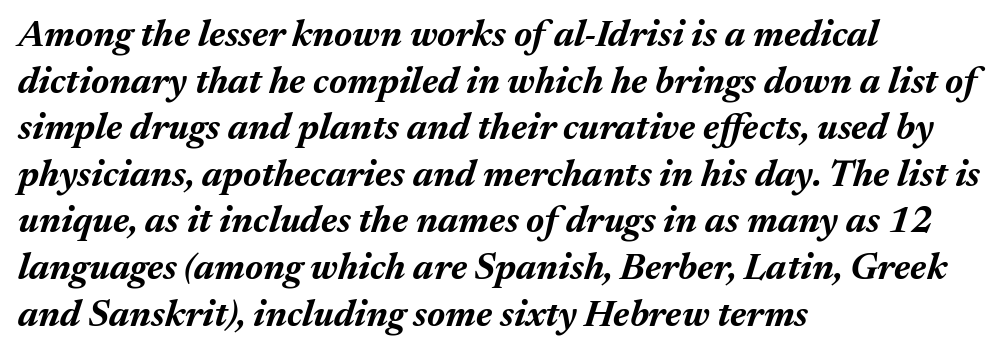
{"italic": "yes", "lean": "right", "slant_degrees": 17, "bold": "yes", "weight": "bold", "width": "normal", "stroke_contrast": "medium", "x_height": "medium", "monospaced": "no", "underline": "no", "align": "left", "line_spacing": "normal", "line_spacing_ratio": 1.26, "letter_spacing": "normal", "letter_spacing_em": 0.0, "glyph_px": 37}
